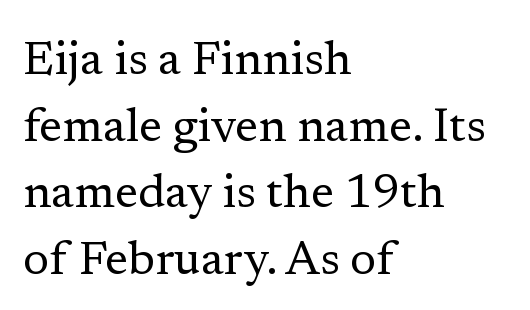
{"serif": "yes", "italic": "no", "bold": "no", "weight": "regular", "width": "normal", "stroke_contrast": "low", "x_height": "medium", "monospaced": "no", "underline": "no", "align": "left", "line_spacing": "normal", "line_spacing_ratio": 1.42, "letter_spacing": "normal", "letter_spacing_em": 0.0, "glyph_px": 47}
